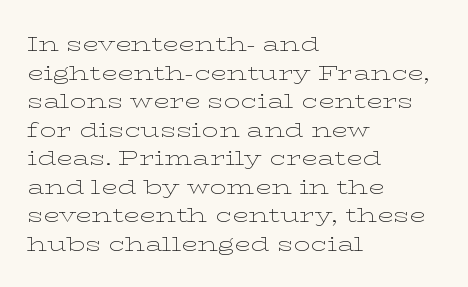
{"italic": "no", "bold": "no", "underline": "no", "align": "left", "line_spacing": "normal", "line_spacing_ratio": 1.36, "letter_spacing": "normal", "letter_spacing_em": 0.0, "glyph_px": 21}
